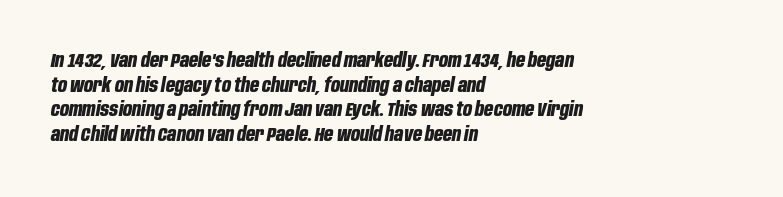
Lines of text with bare space underneath. A typesetter would call this zero additional tracking. These lines carry a lot of weight — the face is fully bold. This sample uses an oblique cut, with every glyph tilted off the vertical. These lines are set flush left with a ragged right edge.
